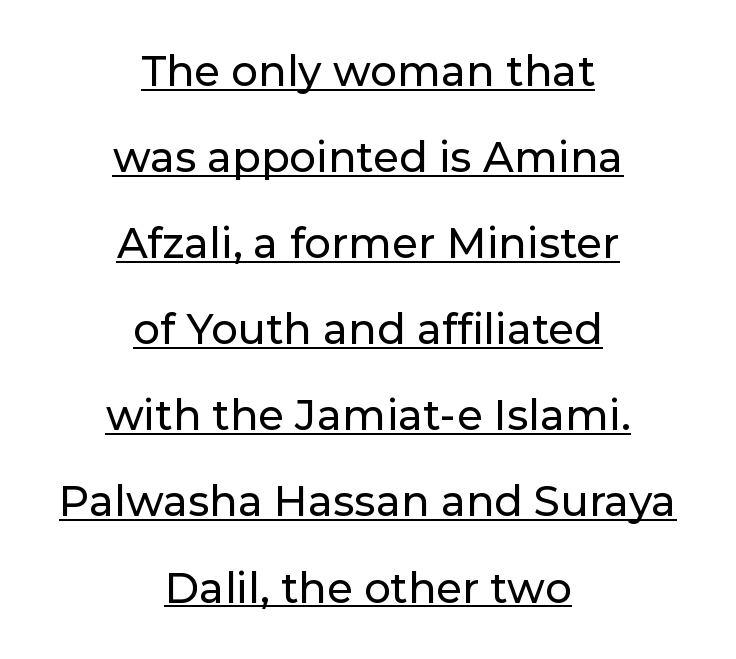
How would I describe the line gaps? Wide and relaxed. The letters advance in unequal steps, a hallmark of proportional type. Nobody touched the tracking dial on this one. Observe the absence of serifs on each vertical stroke in this sample. Somebody hit Ctrl+U on this one — the words are underlined. Both edges are ragged and mirror each other, which tells us the setting is centered.
